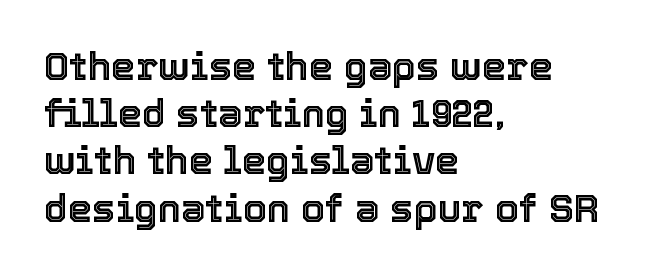
The image shows 39 px text type, upright; set left-aligned, line spacing 1.21x, normal letter spacing, not underlined; a medium x-height.
